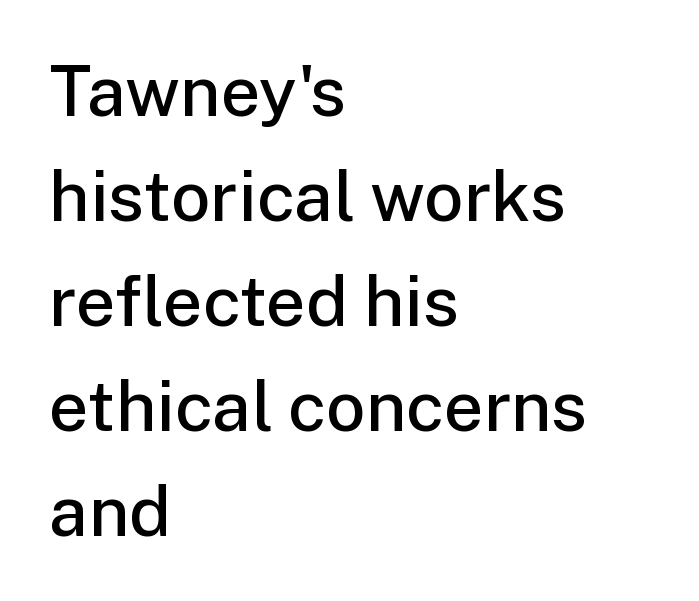
{"serif": "no", "italic": "no", "bold": "semi", "weight": "semibold", "width": "normal", "stroke_contrast": "low", "x_height": "medium", "monospaced": "no", "underline": "no", "align": "left", "line_spacing": "normal", "line_spacing_ratio": 1.5, "letter_spacing": "normal", "letter_spacing_em": 0.0, "glyph_px": 70}
